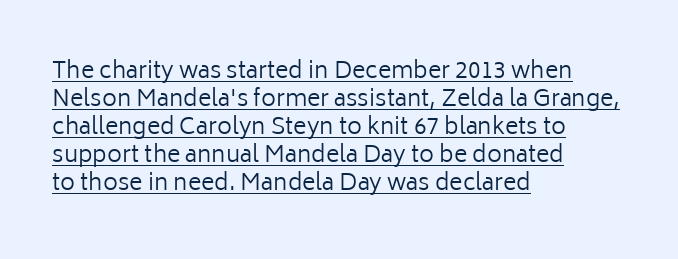
{"italic": "no", "bold": "no", "underline": "yes", "align": "left", "line_spacing_ratio": 1.22, "letter_spacing": "normal", "letter_spacing_em": 0.0, "glyph_px": 23}
